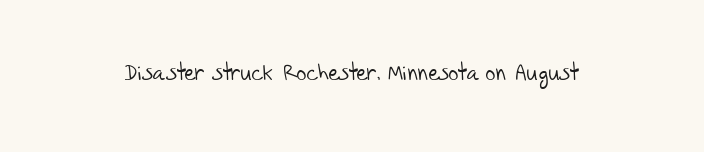
{"bold": "no", "underline": "no", "letter_spacing": "normal", "letter_spacing_em": 0.0, "glyph_px": 22}
